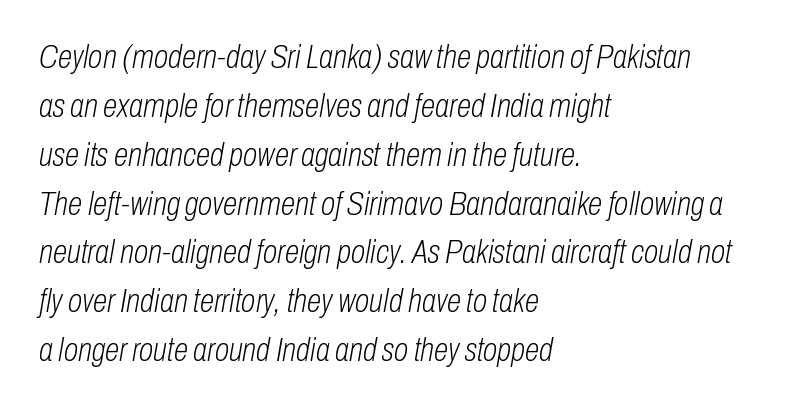
{"italic": "yes", "lean": "right", "slant_degrees": 10, "bold": "no", "weight": "light", "width": "condensed", "stroke_contrast": "low", "x_height": "medium", "monospaced": "no", "underline": "no", "align": "left", "line_spacing": "normal", "line_spacing_ratio": 1.48, "letter_spacing": "normal", "letter_spacing_em": 0.0, "glyph_px": 33}
